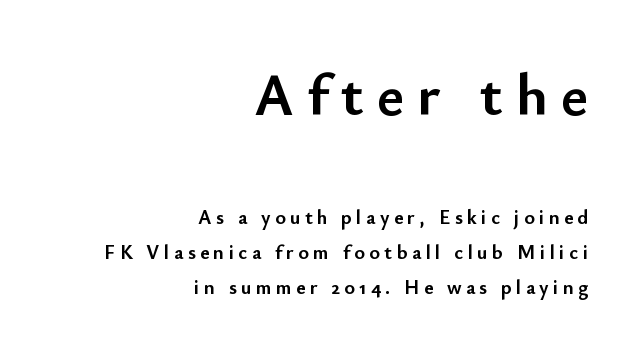
Q: Is the text bold? A: Yes.
Q: Is the text italic (slanted)? A: No, it is upright.
Q: Is the typeface a serif or a sans-serif typeface? A: Sans-serif.
Q: Is the text underlined? A: No.
Q: How is the paragraph aligned? A: Right-aligned.
Q: Is the spacing between letters normal or unusually wide? A: Unusually wide.
Q: Which block of text is set in a larger size, the first (top) or the second (bottom)? A: The first (top) one.
Q: Width (condensed, normal, or wide)? A: Normal.
Q: Stroke contrast? A: Low.
Q: x-height? A: Small.
Q: Monospaced? A: No.
